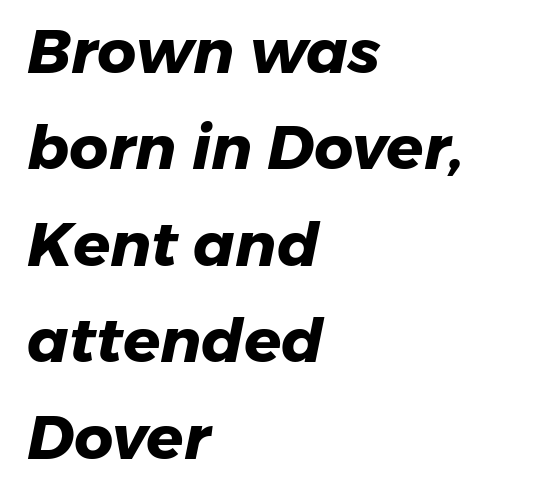
A bare baseline throughout the passage. Leftover space on each line is placed entirely after the last word. Font category for this specimen: sans-serif. Note the varied advance widths — an 'i' is clearly narrower than an 'm'. Heavy, bold letterforms. Standard letterfit; no display-style spreading of the glyphs.
